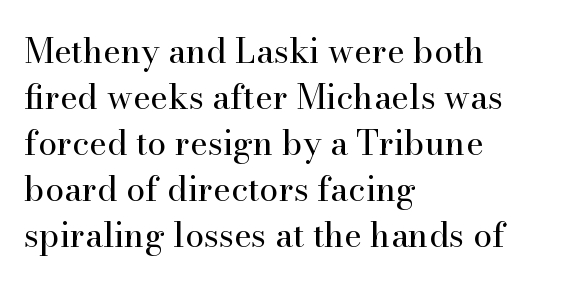
{"serif": "yes", "italic": "no", "bold": "no", "weight": "regular", "width": "normal", "stroke_contrast": "high", "x_height": "small", "monospaced": "no", "underline": "no", "align": "left", "line_spacing": "normal", "line_spacing_ratio": 1.35, "letter_spacing": "normal", "letter_spacing_em": 0.0, "glyph_px": 34}
